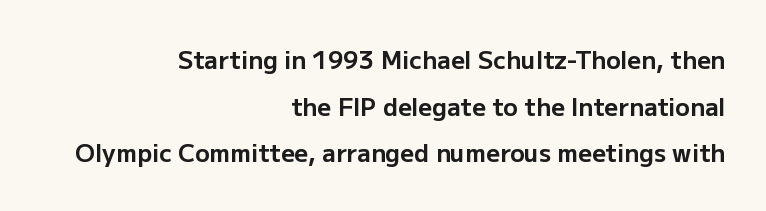
Q: Is the text bold? A: Yes.
Q: Is the text italic (slanted)? A: No, it is upright.
Q: Is the text underlined? A: No.
Q: How is the paragraph aligned? A: Right-aligned.
Q: Is the spacing between letters normal or unusually wide? A: Normal.
Q: Is the spacing between lines tight, normal or loose? A: Loose.
